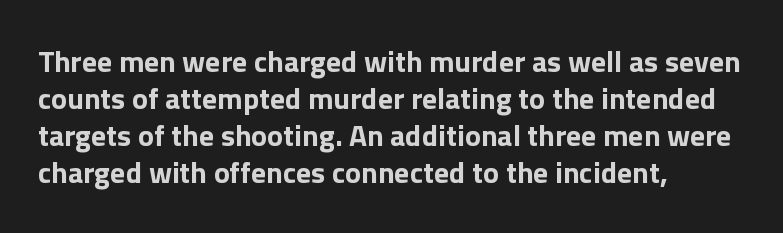
The image shows 30 px bold sans-serif type, upright; set left-aligned, line spacing 1.23x, normal letter spacing, not underlined; low stroke contrast and a medium x-height.
